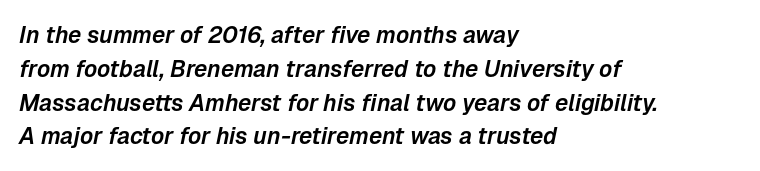
Q: Is the text italic (slanted)? A: Yes, it leans right by about 12 degrees.
Q: Is the text underlined? A: No.
Q: How is the paragraph aligned? A: Left-aligned.
Q: Is the spacing between letters normal or unusually wide? A: Normal.
Q: Is the spacing between lines tight, normal or loose? A: Normal.
